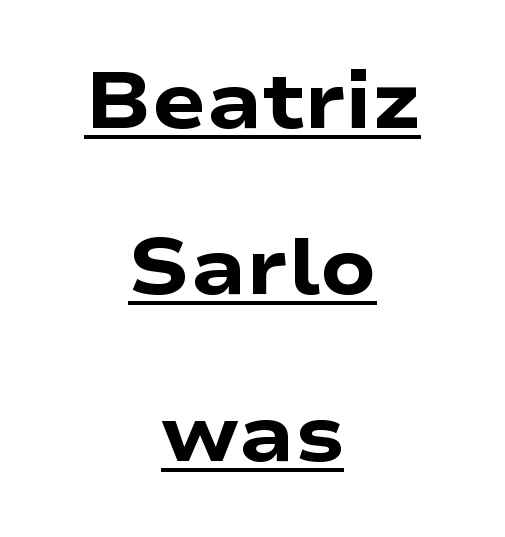
This sample uses an upright cut, with every glyph sitting square on the baseline. Students, observe: this is what heavily led, spacious text looks like. A typesetter would call this proportional, since set widths differ per character. Are there feet on the stems? There aren't — it's a sans. One-word summary of the alignment: center. The string is rendered with underlining switched on.
